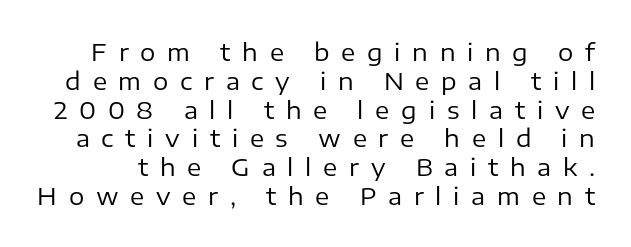
The image shows 24 px text type, upright; set line spacing 1.2x, unusually wide letter spacing (+0.49 em), not underlined.
